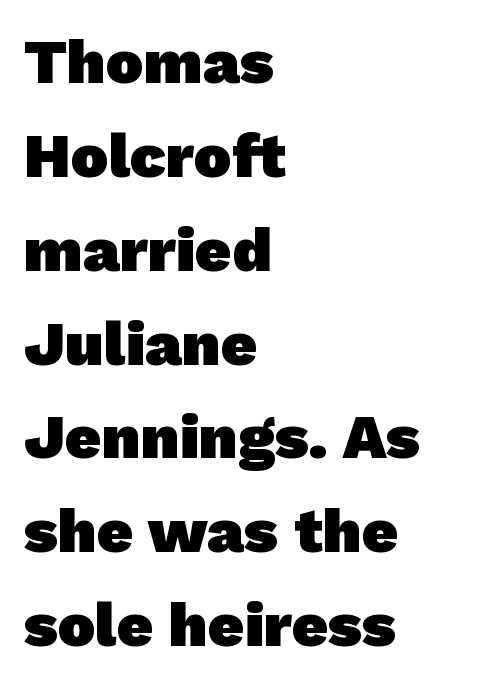
{"serif": "no", "bold": "yes", "weight": "heavy", "width": "normal", "stroke_contrast": "low", "x_height": "medium", "monospaced": "no", "underline": "no", "align": "left", "line_spacing": "normal", "line_spacing_ratio": 1.49, "letter_spacing": "normal", "letter_spacing_em": 0.0, "glyph_px": 63}
